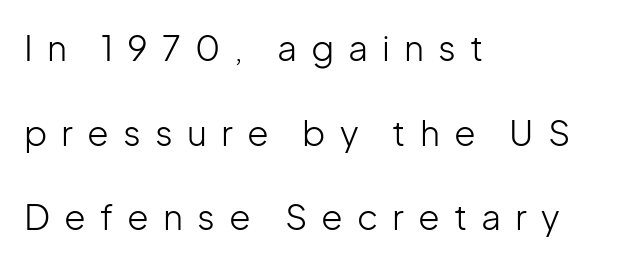
The image shows 35 px light sans-serif type, upright; set left-aligned, loose line spacing (2.42x), unusually wide letter spacing (+0.4 em), not underlined; low stroke contrast and a medium x-height.
